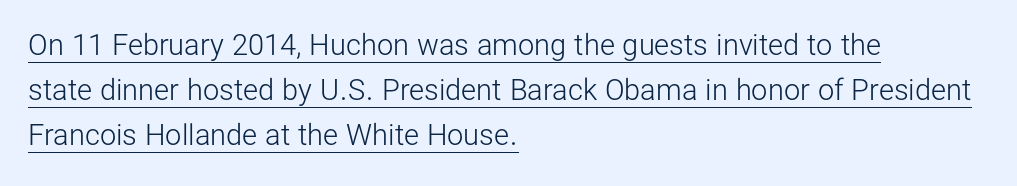
The image shows 29 px light sans-serif type, upright; set left-aligned, normal line spacing (1.55x), normal letter spacing, underlined; low stroke contrast and a medium x-height.
